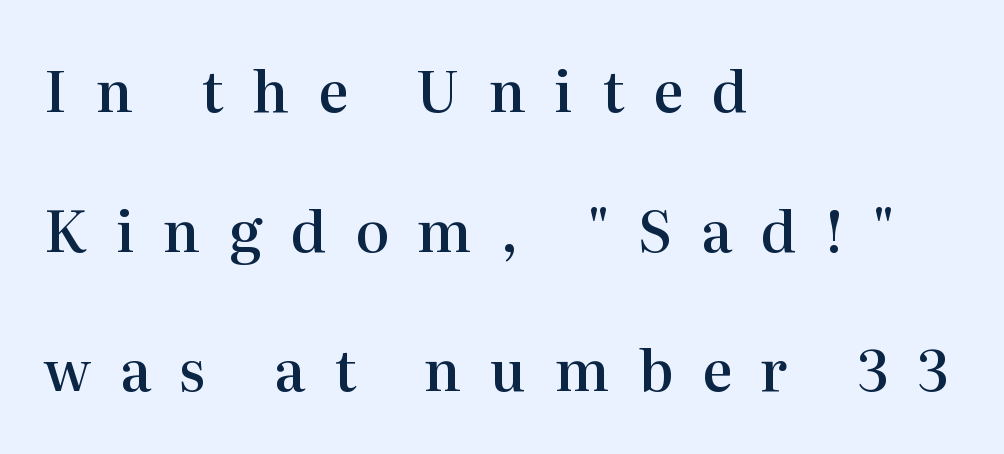
Is the letter spacing exaggerated? Yes — the characters are pushed far apart. This is roman type, the default non-slanted kind. How would I describe the line gaps? Wide and relaxed. Leftover space on each line is placed entirely after the last word.
